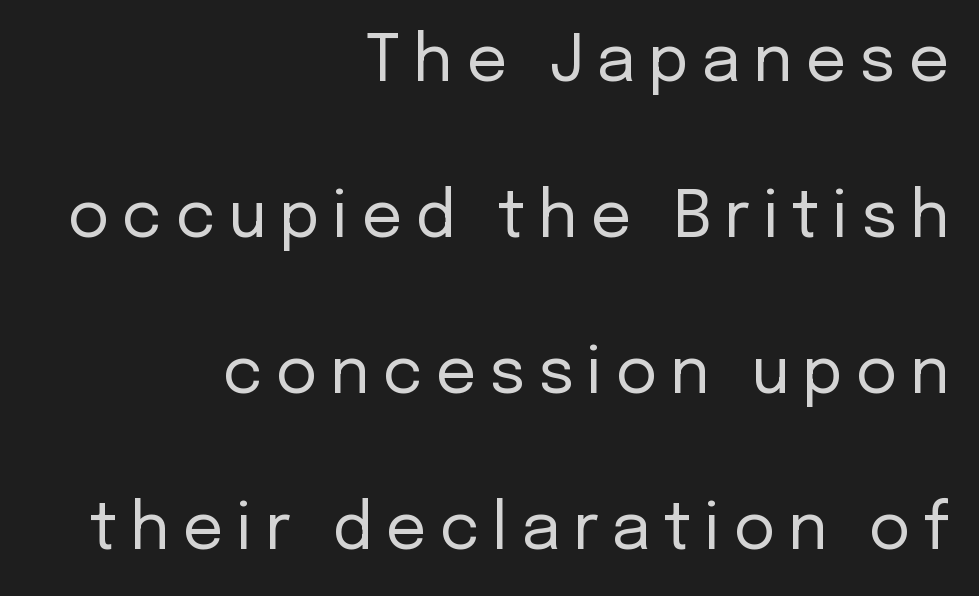
The image shows 64 px regular-weight sans-serif type, upright; set right-aligned, loose line spacing (2.44x), unusually wide letter spacing (+0.2 em), not underlined; low stroke contrast and a medium x-height.
